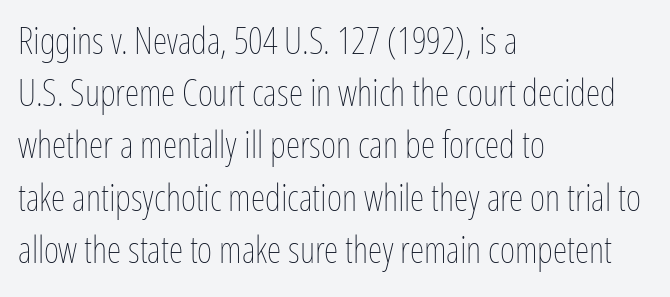
{"italic": "no", "bold": "no", "weight": "thin", "width": "condensed", "stroke_contrast": "low", "x_height": "medium", "monospaced": "no", "underline": "no", "align": "left", "line_spacing": "normal", "line_spacing_ratio": 1.41, "letter_spacing": "normal", "letter_spacing_em": 0.0, "glyph_px": 37}
